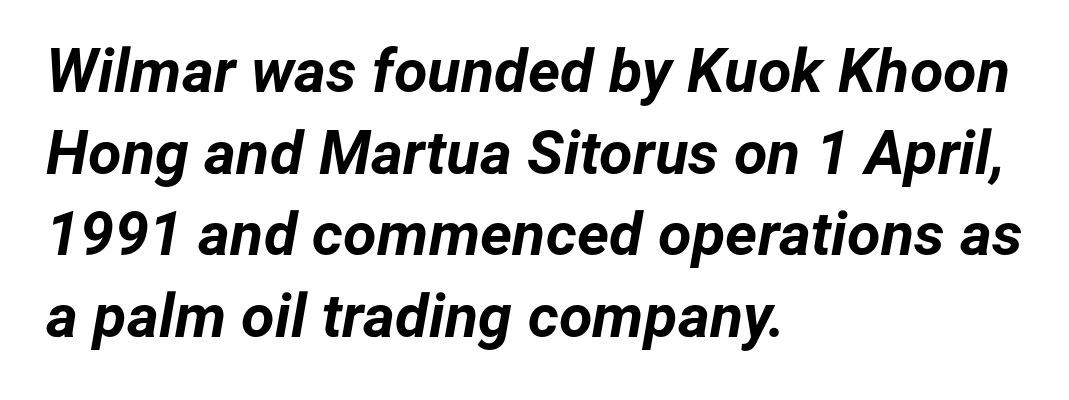
Slanted lettering throughout. A typesetter would call this leading conventional body-copy spacing. Casual observation: everything's shoved over to the left. The passage shown is typed in a proportional face where columns would drift.
